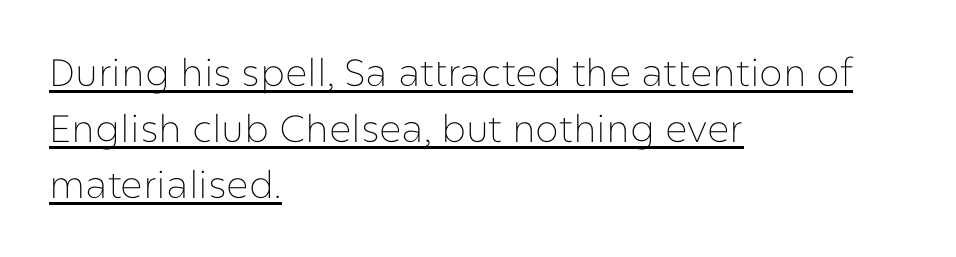
Q: Is the text bold? A: No.
Q: Is the text italic (slanted)? A: No, it is upright.
Q: Is the typeface a serif or a sans-serif typeface? A: Sans-serif.
Q: Is the text underlined? A: Yes.
Q: How is the paragraph aligned? A: Left-aligned.
Q: Is the spacing between letters normal or unusually wide? A: Normal.
Q: Is the spacing between lines tight, normal or loose? A: Normal.
Q: Width (condensed, normal, or wide)? A: Normal.
Q: Stroke contrast? A: Low.
Q: x-height? A: Medium.
Q: Monospaced? A: No.
